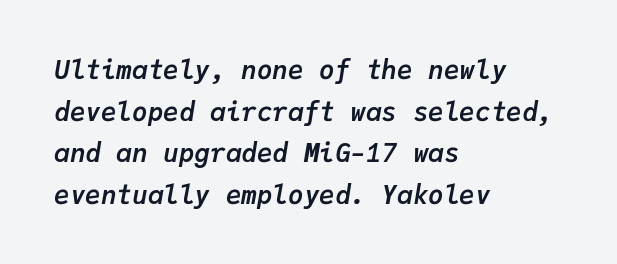
The image shows 26 px bold type, italic (leaning right); set left-aligned, normal line spacing (1.6x), normal letter spacing, not underlined.
